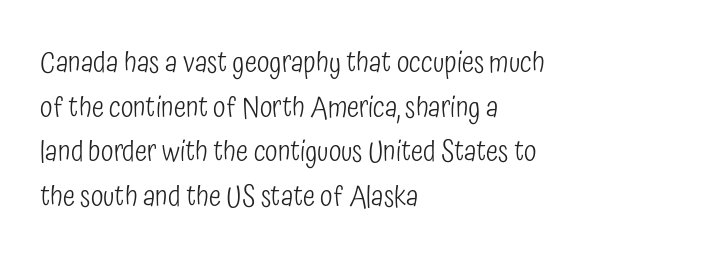
Typeset ragged right — the left edge is the straight one. I'd call this a sans setting — the letters go barefoot. Caption: face not bold, strokes unweighted. The type sits square on the baseline with zero lean. Here the designer chose a conventional face with non-uniform glyph widths. One glance says typical: line gaps are just what's usual.
